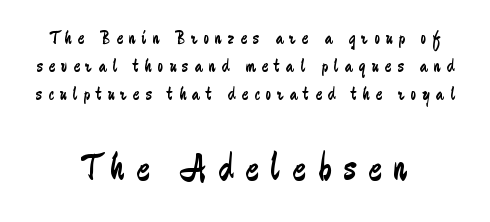
Q: Is the text bold? A: No.
Q: Is the text italic (slanted)? A: Yes.
Q: Is the typeface a serif or a sans-serif typeface? A: Sans-serif.
Q: Is the text underlined? A: No.
Q: How is the paragraph aligned? A: Centered.
Q: Is the spacing between letters normal or unusually wide? A: Unusually wide.
Q: Is the spacing between lines tight, normal or loose? A: Normal.
Q: Which block of text is set in a larger size, the first (top) or the second (bottom)? A: The second (bottom) one.
Q: Width (condensed, normal, or wide)? A: Condensed.
Q: Stroke contrast? A: Low.
Q: x-height? A: Small.
Q: Monospaced? A: No.
